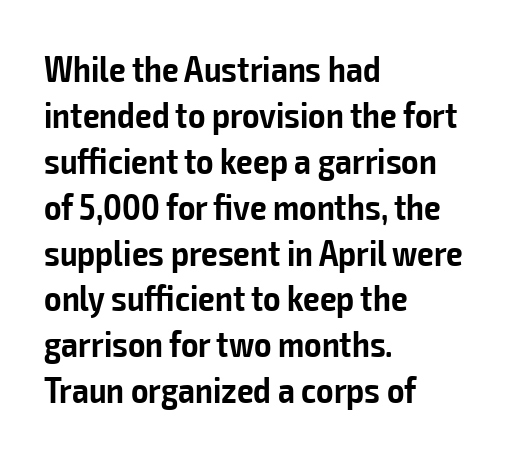
{"serif": "no", "italic": "no", "bold": "semi", "weight": "semibold", "width": "condensed", "stroke_contrast": "low", "x_height": "medium", "monospaced": "no", "underline": "no", "align": "left", "line_spacing_ratio": 1.24, "letter_spacing": "normal", "letter_spacing_em": 0.0, "glyph_px": 37}
